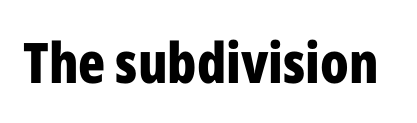
The image shows 56 px bold, condensed sans-serif type, upright; set normal letter spacing, not underlined; low stroke contrast and a medium x-height.
